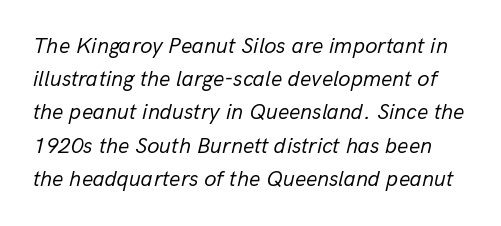
Q: Is the text bold? A: No.
Q: Is the text italic (slanted)? A: Yes, it leans right by about 13 degrees.
Q: Is the text underlined? A: No.
Q: Is the spacing between letters normal or unusually wide? A: Normal.
Q: Is the spacing between lines tight, normal or loose? A: Normal.
